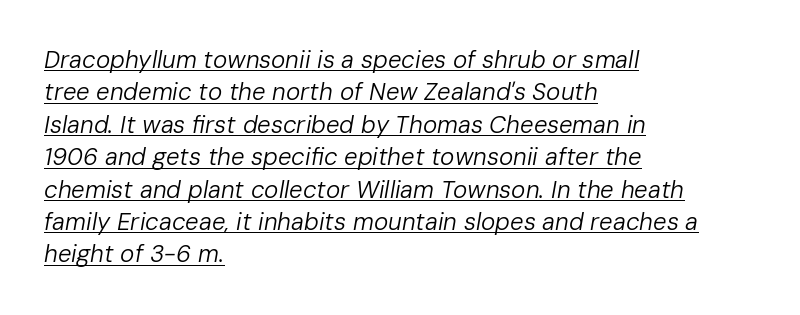
The image shows 24 px text type, italic (leaning right); set left-aligned, normal line spacing (1.35x), normal letter spacing, underlined.
